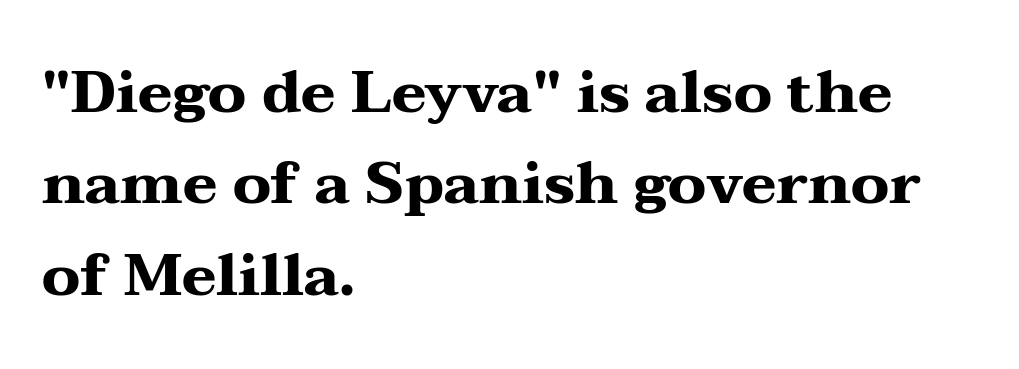
Vertically, the passage feels balanced, rows spaced as you'd expect. You can tell it's not italic because the verticals are truly vertical. The horizontal fit of the characters is conventional and even. Stroke terminals: seriffed.
